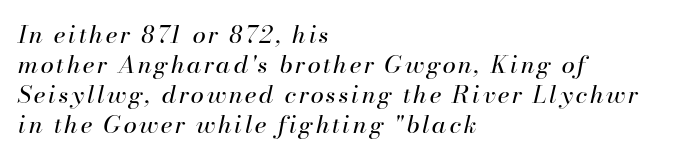
{"italic": "yes", "lean": "right", "slant_degrees": 13, "bold": "no", "underline": "no", "align": "left", "line_spacing": "normal", "line_spacing_ratio": 1.25, "glyph_px": 24}
